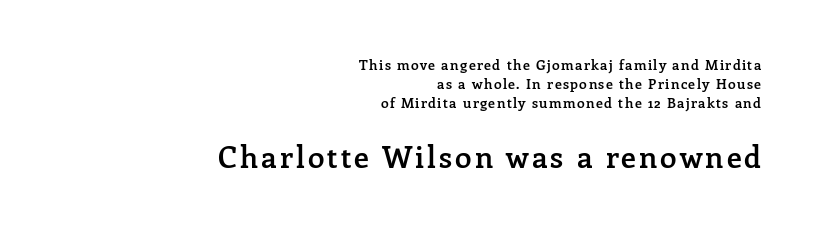
{"serif": "yes", "italic": "no", "bold": "semi", "weight": "semibold", "width": "normal", "stroke_contrast": "low", "x_height": "medium", "monospaced": "no", "underline": "no", "align": "right", "line_spacing": "normal", "line_spacing_ratio": 1.35, "larger_block": "second", "size_ratio": 2.14, "glyph_px": 30}
